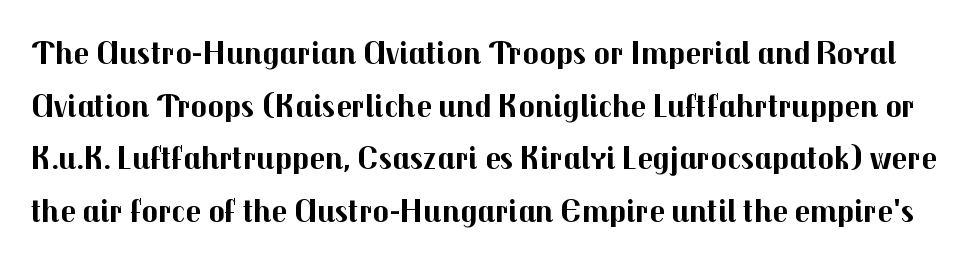
{"serif": "no", "italic": "no", "bold": "yes", "weight": "bold", "width": "normal", "stroke_contrast": "medium", "x_height": "medium", "monospaced": "no", "underline": "no", "line_spacing": "normal", "line_spacing_ratio": 1.55, "letter_spacing": "normal", "letter_spacing_em": 0.0, "glyph_px": 34}
